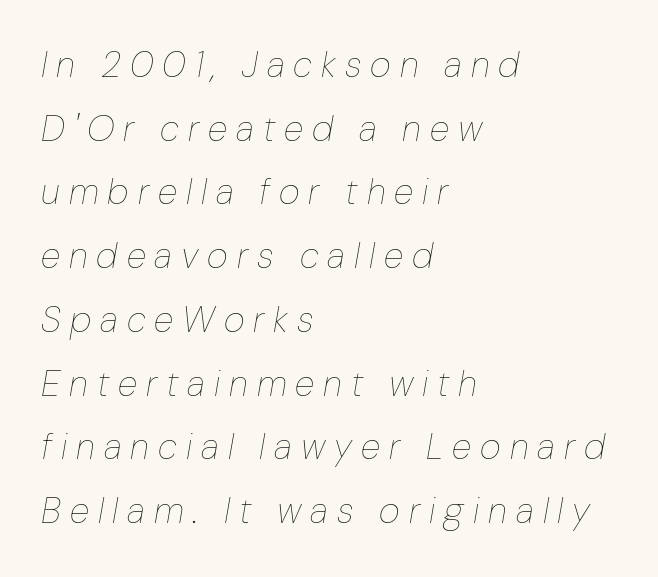
Has an underline been added? It has not. The letters are spread apart with noticeably loose tracking. Is the block centered? No — it sits flush against the left margin. Quick note: italic. Compared with a typical body face, this is equally light or lighter still. Is this a fixed-width face? No — the glyphs have proportional, varying widths.
